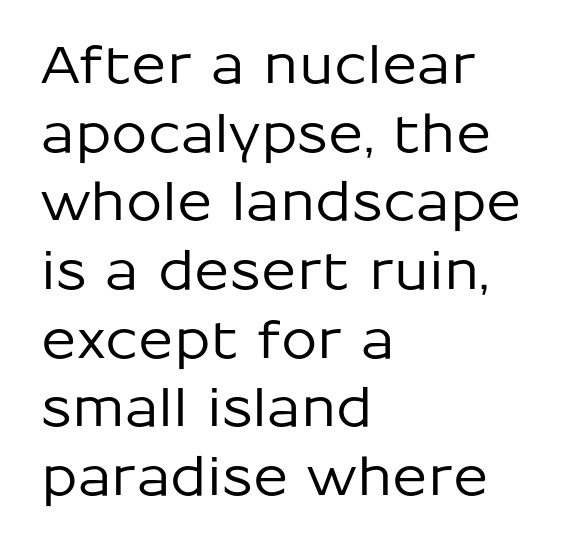
Q: Is the text italic (slanted)? A: No, it is upright.
Q: Is the typeface a serif or a sans-serif typeface? A: Sans-serif.
Q: Is the text underlined? A: No.
Q: How is the paragraph aligned? A: Left-aligned.
Q: Is the spacing between letters normal or unusually wide? A: Normal.
Q: Is the spacing between lines tight, normal or loose? A: Normal.
Q: Width (condensed, normal, or wide)? A: Normal.
Q: Stroke contrast? A: Low.
Q: x-height? A: Medium.
Q: Monospaced? A: No.
